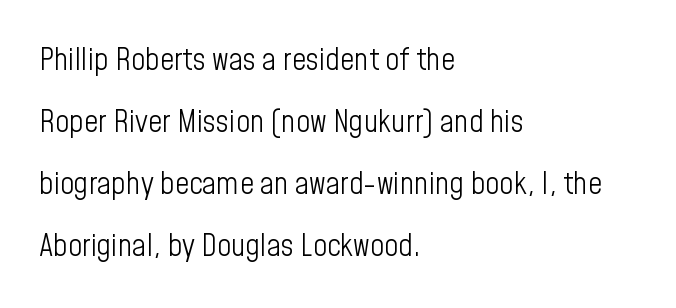
The image shows 31 px light, condensed sans-serif type, upright; set left-aligned, loose line spacing (2.0x), normal letter spacing, not underlined; low stroke contrast and a medium x-height.
